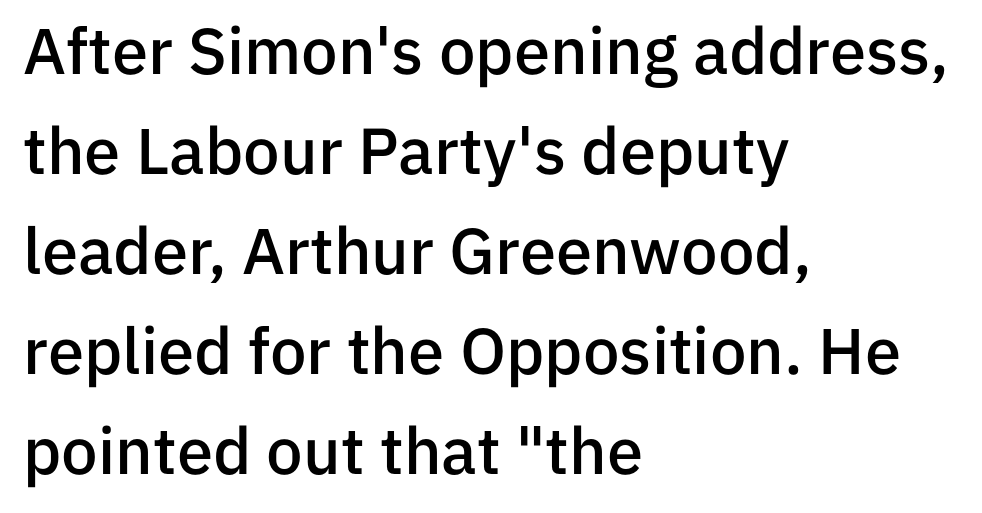
The letters carry no serifs — their stems end cleanly without finishing strokes. Every stem runs plumb, perpendicular to the baseline. The letters are semibold — heavier than regular but short of a full bold. Line spacing here is normal. Here the glyphs are tracked normally, forming tight word shapes. The passage shown is typed in a proportional face where columns would drift.
